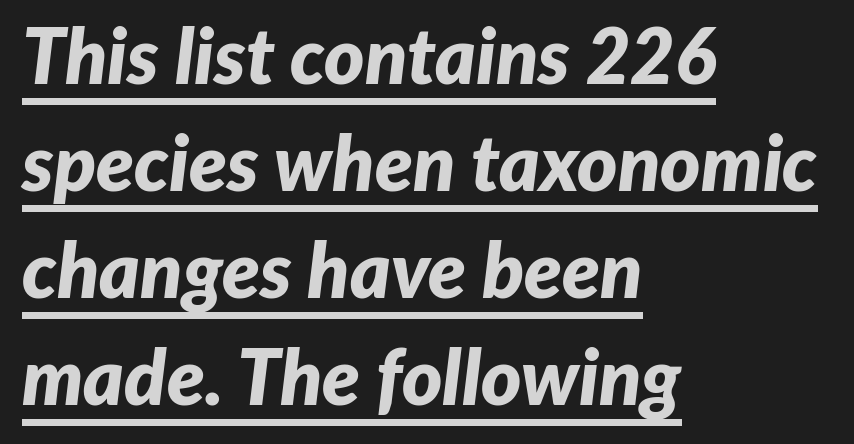
The image shows 77 px bold type, italic (leaning right); set left-aligned, normal line spacing (1.39x), normal letter spacing, underlined; low stroke contrast and a medium x-height.
